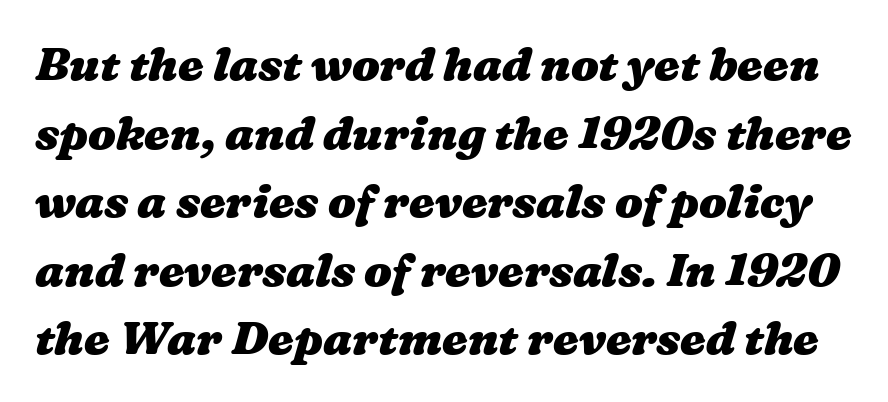
The letters advance in unequal steps, a hallmark of proportional type. Each row of text sits above clean, open space. This is heavy type, rendered in bold. The line-height multiplier appears to be the usual default. Look at the tracking — it's just the regular setting, nothing added.
